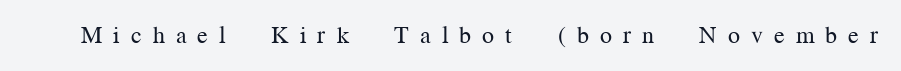
The font's upright variant was chosen for this text. The line texture is sparse and dotted thanks to wide tracking. Underlining? Definitely not there. The font is comparable to plain body text, perhaps lighter.
